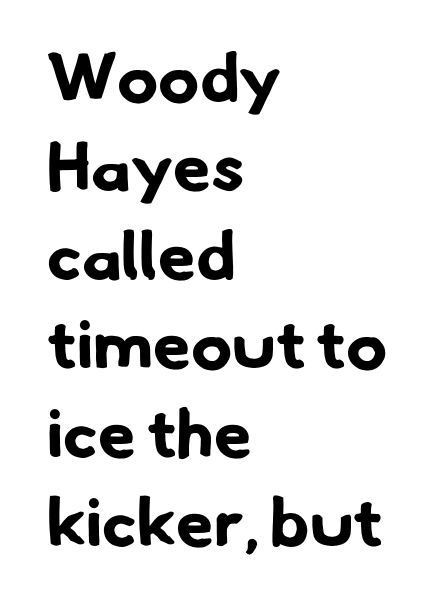
The image shows 68 px bold sans-serif type; set left-aligned, normal line spacing (1.31x), normal letter spacing, not underlined; low stroke contrast and a small x-height.
